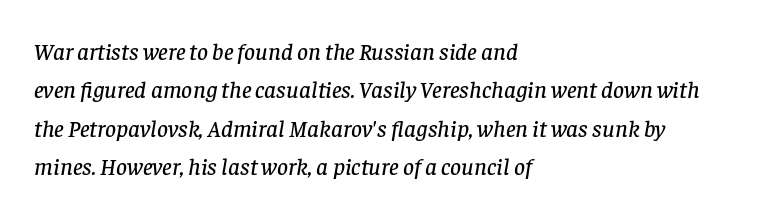
{"italic": "yes", "lean": "right", "slant_degrees": 8, "underline": "no", "align": "left", "line_spacing": "normal", "line_spacing_ratio": 1.6, "letter_spacing": "normal", "letter_spacing_em": 0.0, "glyph_px": 24}
